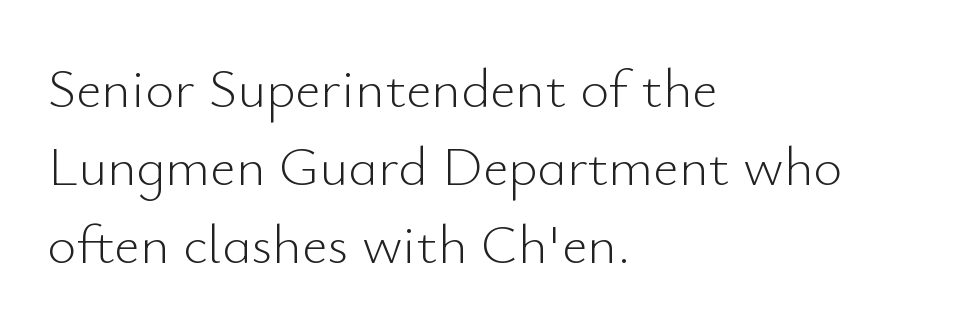
Note the varied advance widths — an 'i' is clearly narrower than an 'm'. Observe the absence of serifs on each vertical stroke in this sample. The compositor pushed each line to the left boundary. Decoration check: the copy has no underline.
